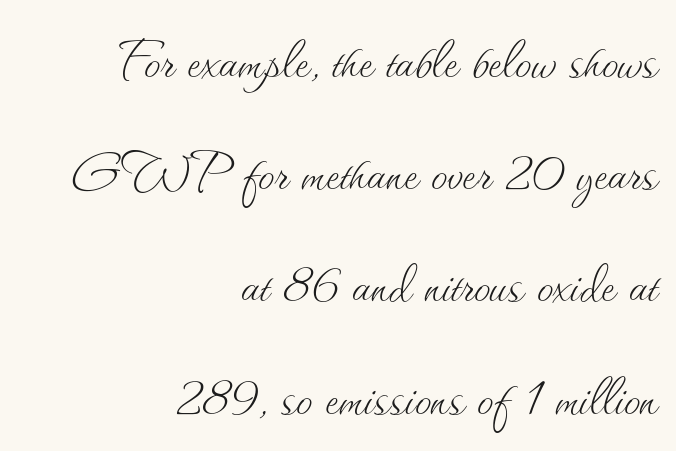
The image shows 66 px thin type; set right-aligned, normal line spacing (1.7x), normal letter spacing, not underlined; medium stroke contrast and a small x-height.
